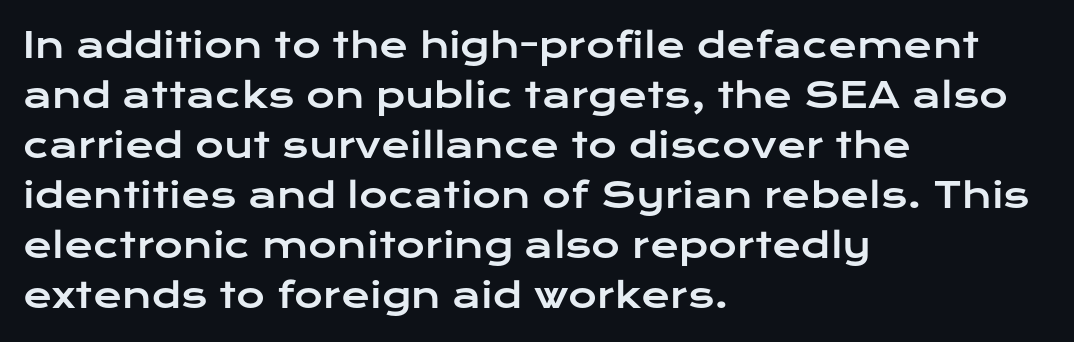
Q: Is the text italic (slanted)? A: No, it is upright.
Q: Is the typeface a serif or a sans-serif typeface? A: Sans-serif.
Q: Is the text underlined? A: No.
Q: How is the paragraph aligned? A: Left-aligned.
Q: Is the spacing between letters normal or unusually wide? A: Normal.
Q: Is the spacing between lines tight, normal or loose? A: Normal.
Q: Width (condensed, normal, or wide)? A: Wide.
Q: Stroke contrast? A: Low.
Q: x-height? A: Medium.
Q: Monospaced? A: No.
